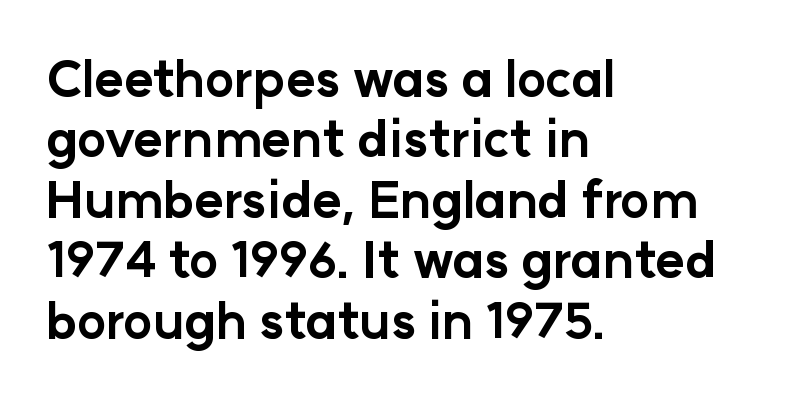
Italic: no, the glyphs are upright roman. The gap between lines stays unmarked. Nope, no serifs anywhere on these letters. In terms of letterspacing, this is plain default setting. Note the varied advance widths — an 'i' is clearly narrower than an 'm'. Left-aligned paragraph, ragged on the right.
